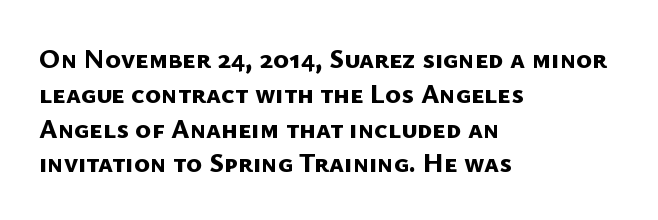
Bare-footed words on every line. A classic flush-left, rag-right setting is used for this passage. Look at the stroke-to-counter ratio: heavy, a bold. If you measured baseline to baseline, you'd find a middling distance.
